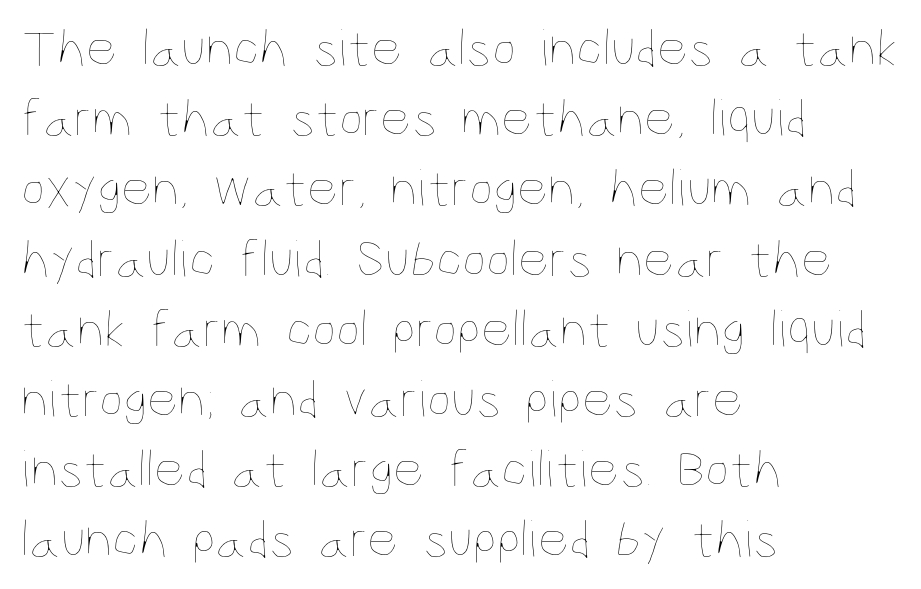
The line-height multiplier appears to be the usual default. The paragraph has a hard left edge and a soft right edge. A roman cut, with each character standing at attention. Each word holds together tightly as a unit, with standard inter-letter gaps. The passage shown is not bold in any degree. Each letter keeps its own natural width here, so spacing adapts to shape.
